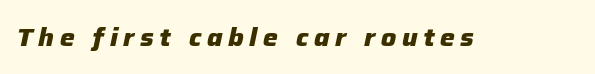
The image shows 25 px bold type, italic (leaning right); set unusually wide letter spacing (+0.22 em), not underlined.
